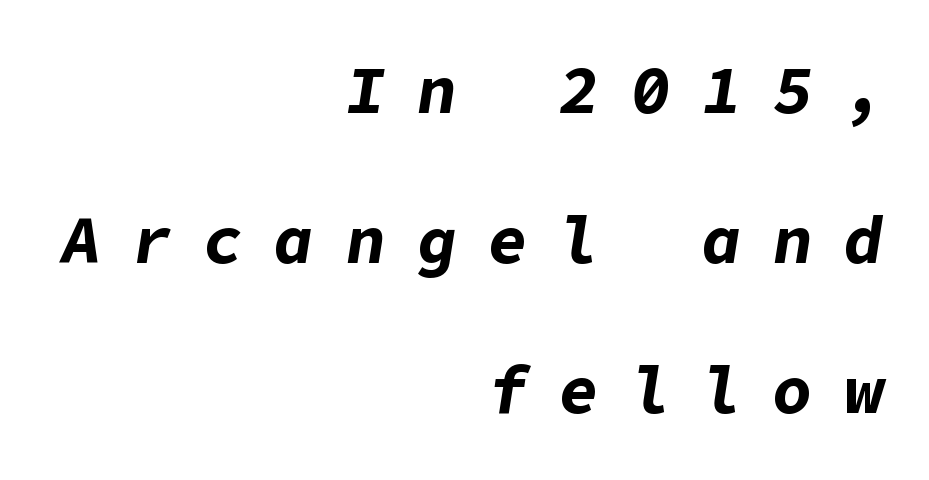
You'd pick this weight for a headline — it's a proper bold. The passage shown has open, widely tracked lettering throughout. Casual observation: everything's shoved over to the right. Quick note: underline off. Leading: increased.
